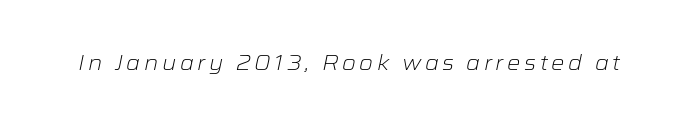
Type without underlining. Weight: regular or lighter. Italic? Definitely — the glyphs are oblique.
